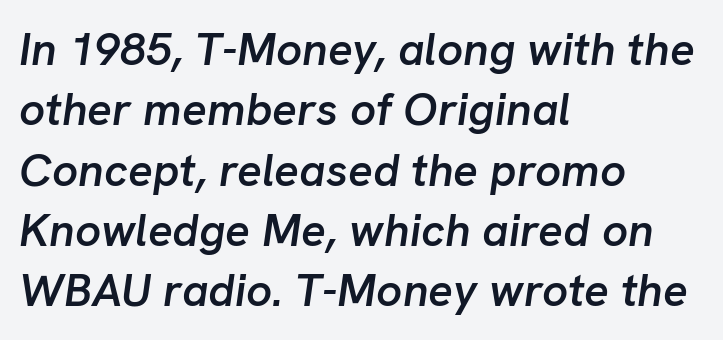
Q: Is the text bold? A: Semi-bold.
Q: Is the text italic (slanted)? A: Yes, it leans right by about 8 degrees.
Q: Is the text underlined? A: No.
Q: How is the paragraph aligned? A: Left-aligned.
Q: Is the spacing between letters normal or unusually wide? A: Normal.
Q: Is the spacing between lines tight, normal or loose? A: Normal.
Q: Width (condensed, normal, or wide)? A: Normal.
Q: Stroke contrast? A: Low.
Q: x-height? A: Medium.
Q: Monospaced? A: No.
